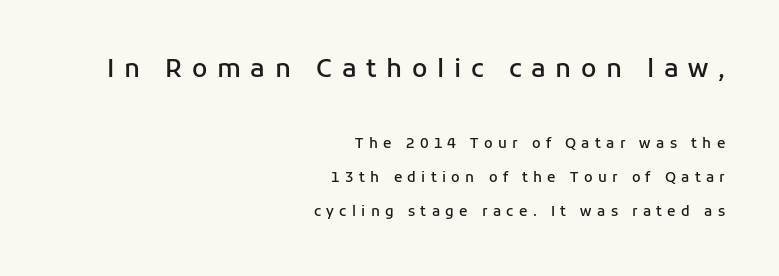
{"italic": "no", "bold": "semi", "underline": "no", "align": "right", "line_spacing": "loose", "line_spacing_ratio": 2.43, "letter_spacing": "wide", "letter_spacing_em": 0.38, "larger_block": "first", "size_ratio": 1.79, "glyph_px": 25}
